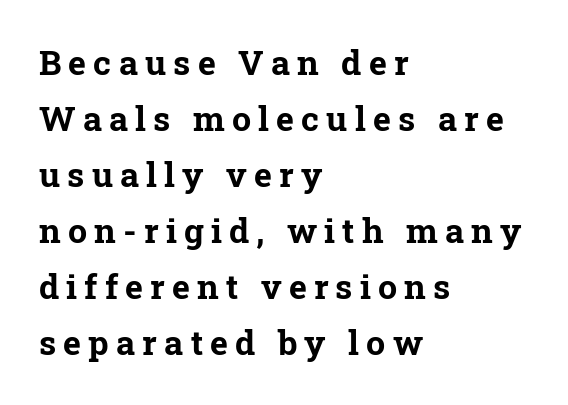
Q: Is the text bold? A: Yes.
Q: Is the text italic (slanted)? A: No, it is upright.
Q: Is the typeface a serif or a sans-serif typeface? A: Serif.
Q: Is the text underlined? A: No.
Q: How is the paragraph aligned? A: Left-aligned.
Q: Is the spacing between letters normal or unusually wide? A: Unusually wide.
Q: Is the spacing between lines tight, normal or loose? A: Normal.
Q: Width (condensed, normal, or wide)? A: Normal.
Q: Stroke contrast? A: Low.
Q: x-height? A: Medium.
Q: Monospaced? A: No.
